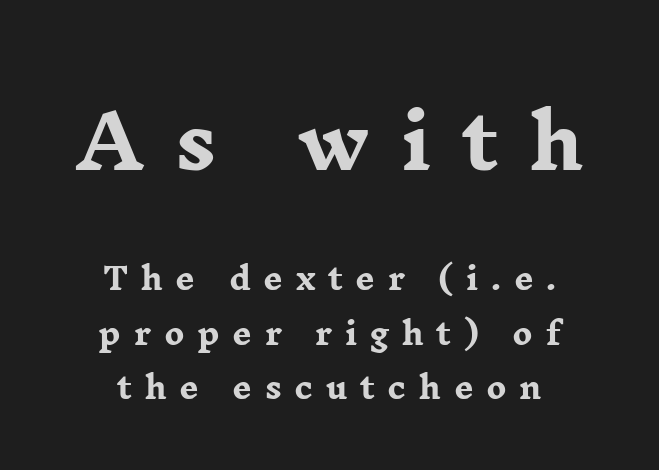
{"serif": "yes", "italic": "no", "bold": "yes", "weight": "heavy", "width": "wide", "stroke_contrast": "low", "x_height": "medium", "monospaced": "no", "underline": "no", "align": "center", "line_spacing_ratio": 1.83, "letter_spacing": "wide", "letter_spacing_em": 0.42, "larger_block": "first", "size_ratio": 2.47, "glyph_px": 74}
